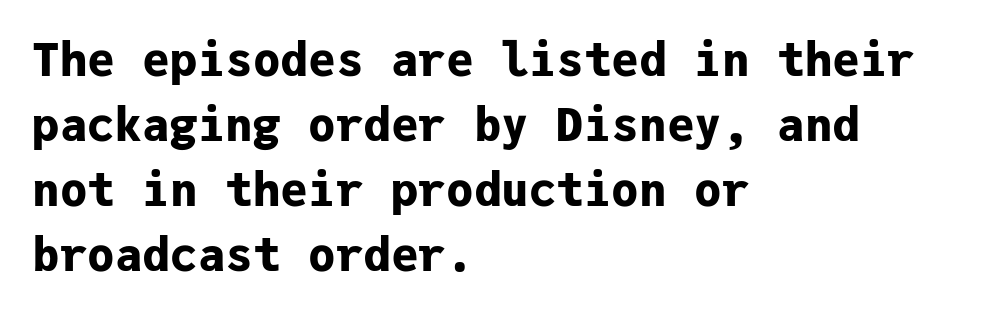
{"serif": "no", "italic": "no", "bold": "yes", "weight": "bold", "width": "normal", "stroke_contrast": "low", "x_height": "medium", "monospaced": "yes", "underline": "no", "align": "left", "line_spacing": "normal", "line_spacing_ratio": 1.41, "letter_spacing": "normal", "letter_spacing_em": 0.0, "glyph_px": 46}
